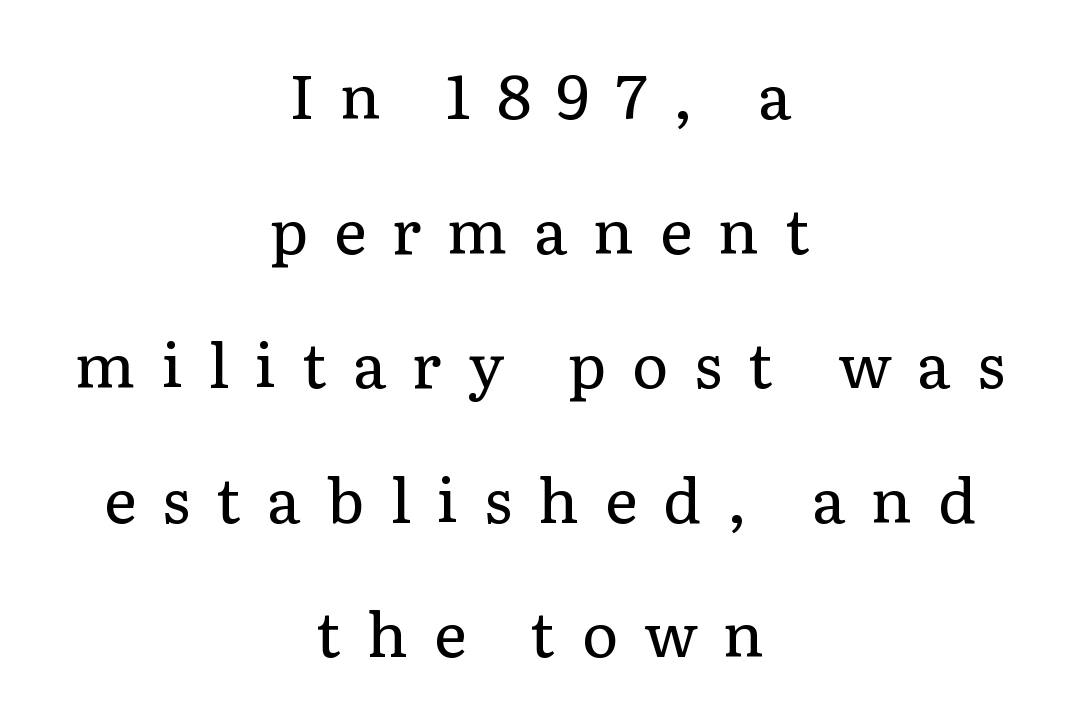
The block of text is sparse from top to bottom, with ample space between rows. The strip under each line holds only bare page. Summary of weight: not heavy and not bold. The glyphs in this specimen are seriffed. Leftover space on each line is divided equally before and after the words. This sample uses expanded letter spacing, leaving extra air between glyphs.
